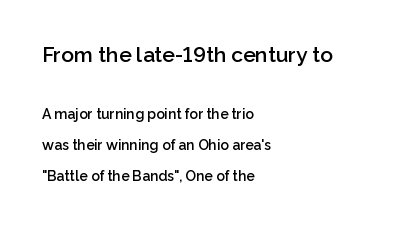
The image shows 21 px text type, upright; set left-aligned, loose line spacing (2.21x), normal letter spacing, not underlined; the first (top) block is 1.5x larger.
